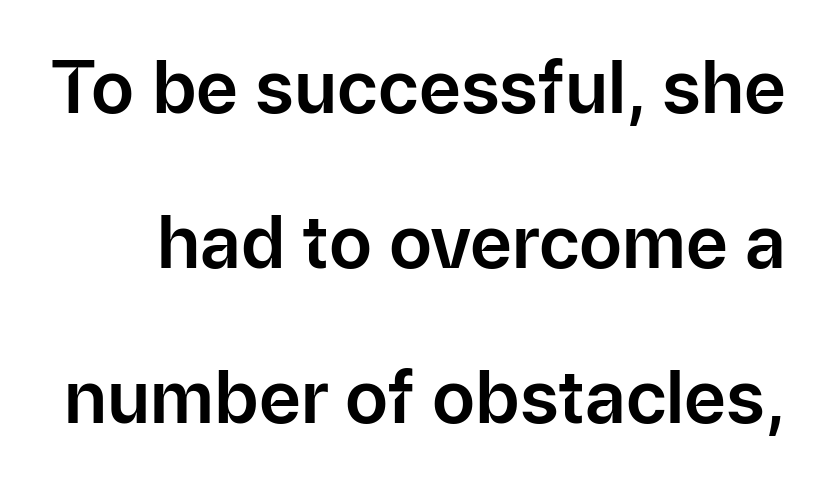
{"serif": "no", "italic": "no", "width": "normal", "stroke_contrast": "low", "x_height": "medium", "monospaced": "no", "underline": "no", "line_spacing": "loose", "line_spacing_ratio": 2.15, "letter_spacing": "normal", "letter_spacing_em": 0.0, "glyph_px": 72}
